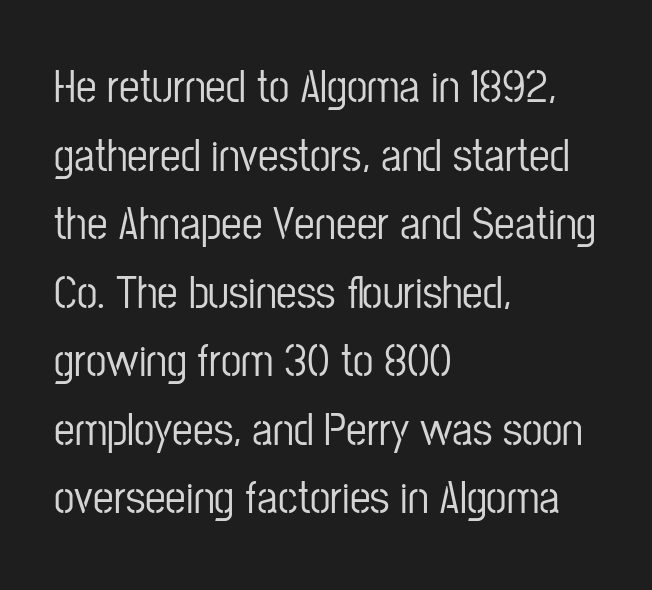
Q: Is the text italic (slanted)? A: No, it is upright.
Q: Is the typeface a serif or a sans-serif typeface? A: Sans-serif.
Q: Is the text underlined? A: No.
Q: How is the paragraph aligned? A: Left-aligned.
Q: Is the spacing between letters normal or unusually wide? A: Normal.
Q: Is the spacing between lines tight, normal or loose? A: Normal.
Q: Width (condensed, normal, or wide)? A: Condensed.
Q: Stroke contrast? A: Low.
Q: x-height? A: Medium.
Q: Monospaced? A: No.
